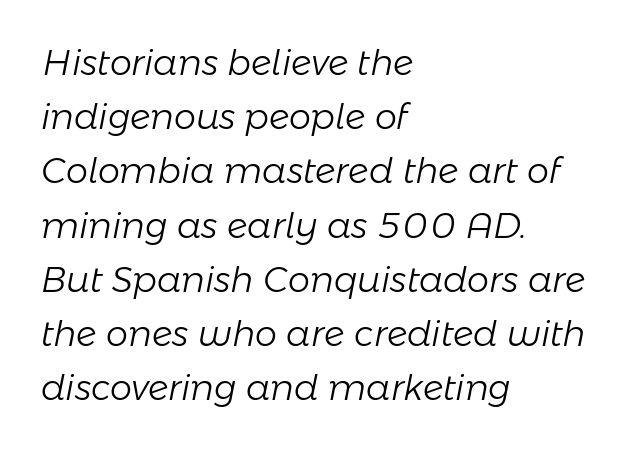
{"italic": "yes", "lean": "right", "slant_degrees": 11, "bold": "no", "weight": "light", "width": "normal", "stroke_contrast": "low", "x_height": "medium", "monospaced": "no", "underline": "no", "align": "left", "line_spacing": "normal", "line_spacing_ratio": 1.55, "letter_spacing": "normal", "letter_spacing_em": 0.0, "glyph_px": 35}
